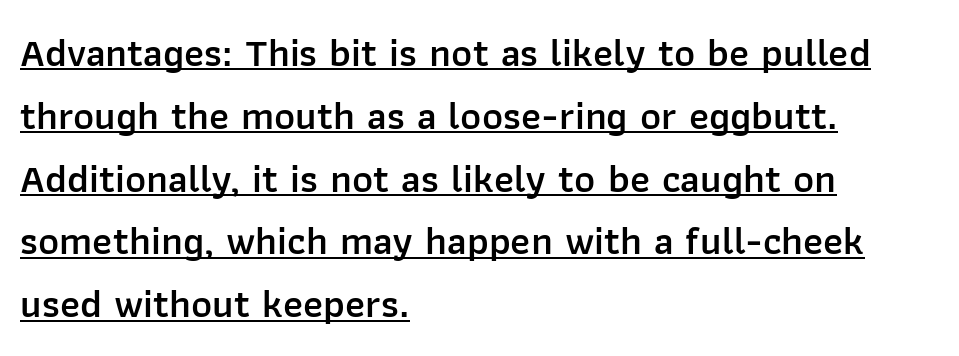
Q: Is the text bold? A: Semi-bold.
Q: Is the text italic (slanted)? A: No, it is upright.
Q: Is the typeface a serif or a sans-serif typeface? A: Sans-serif.
Q: Is the text underlined? A: Yes.
Q: How is the paragraph aligned? A: Left-aligned.
Q: Is the spacing between letters normal or unusually wide? A: Normal.
Q: Is the spacing between lines tight, normal or loose? A: Normal.
Q: Width (condensed, normal, or wide)? A: Normal.
Q: Stroke contrast? A: Low.
Q: x-height? A: Medium.
Q: Monospaced? A: No.
